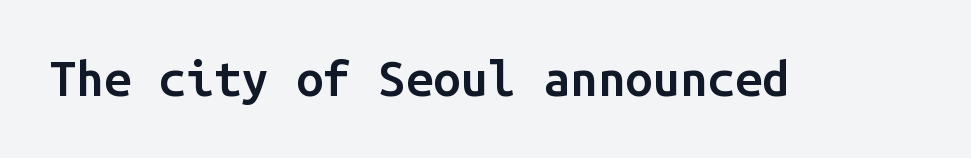
{"serif": "no", "italic": "no", "bold": "semi", "weight": "semibold", "width": "normal", "stroke_contrast": "low", "x_height": "medium", "monospaced": "yes", "underline": "no", "letter_spacing": "normal", "letter_spacing_em": 0.0, "glyph_px": 49}
